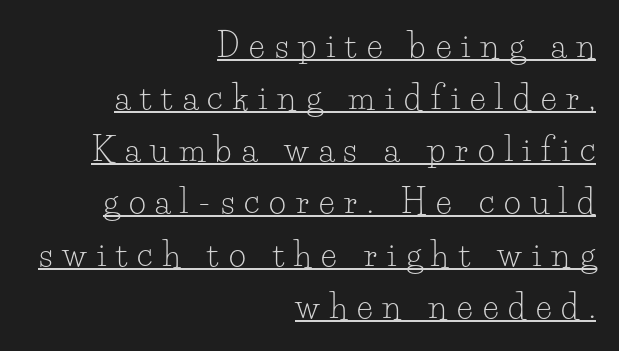
The image shows 33 px light serif type, upright; set right-aligned, normal line spacing (1.58x), unusually wide letter spacing (+0.3 em), underlined; low stroke contrast and a small x-height.
